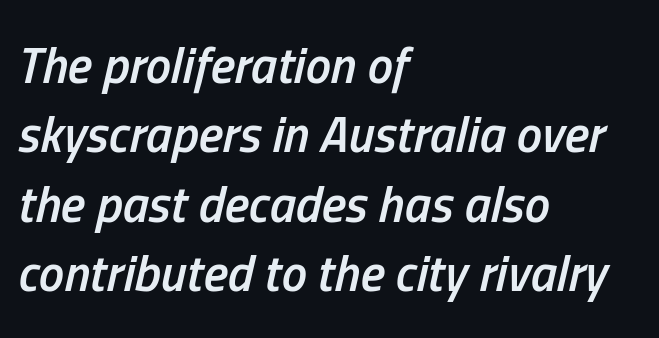
Q: Is the text bold? A: Semi-bold.
Q: Is the text italic (slanted)? A: Yes, it leans right by about 13 degrees.
Q: Is the text underlined? A: No.
Q: How is the paragraph aligned? A: Left-aligned.
Q: Is the spacing between letters normal or unusually wide? A: Normal.
Q: Is the spacing between lines tight, normal or loose? A: Normal.
Q: Width (condensed, normal, or wide)? A: Condensed.
Q: Stroke contrast? A: Low.
Q: x-height? A: Medium.
Q: Monospaced? A: No.
